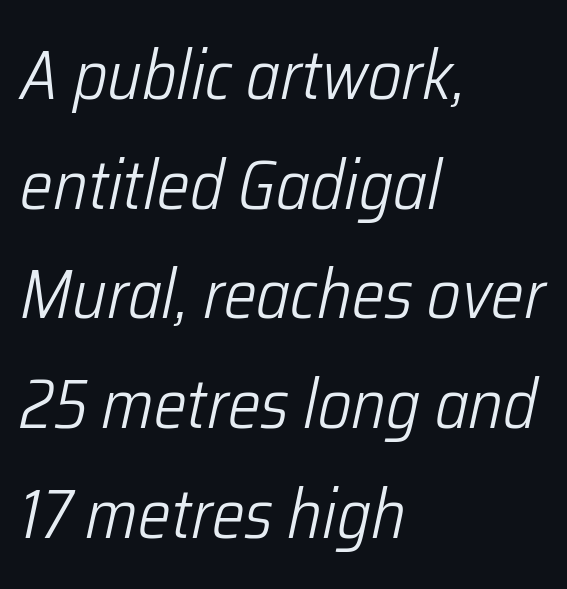
The paragraph shown leans on its left margin. The leading is moderate, giving the passage an even texture. Varying glyph widths throughout — classic text-font behaviour. Nothing unusual about the tracking: characters are spaced as the font intends. Rule under the text: the space is simply empty.
